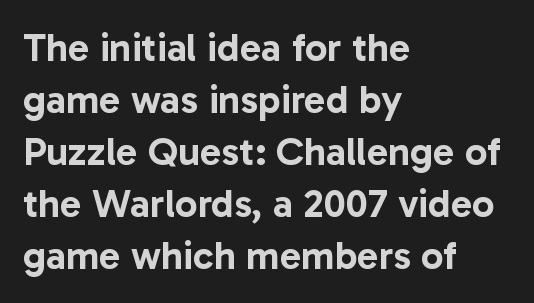
{"serif": "no", "italic": "no", "width": "normal", "stroke_contrast": "low", "x_height": "medium", "monospaced": "no", "underline": "no", "align": "left", "line_spacing": "normal", "line_spacing_ratio": 1.3, "letter_spacing": "normal", "letter_spacing_em": 0.0, "glyph_px": 40}
